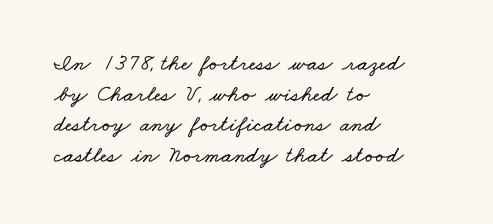
The image shows 23 px text type; set left-aligned, normal line spacing (1.33x), normal letter spacing, not underlined.
